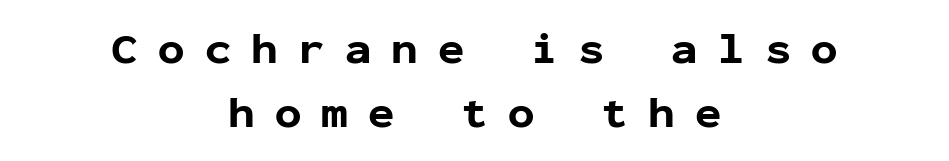
Q: Is the text bold? A: Yes.
Q: Is the text italic (slanted)? A: No, it is upright.
Q: Is the typeface a serif or a sans-serif typeface? A: Sans-serif.
Q: Is the text underlined? A: No.
Q: How is the paragraph aligned? A: Centered.
Q: Is the spacing between letters normal or unusually wide? A: Unusually wide.
Q: Is the spacing between lines tight, normal or loose? A: Normal.
Q: Width (condensed, normal, or wide)? A: Normal.
Q: Stroke contrast? A: Low.
Q: x-height? A: Medium.
Q: Monospaced? A: Yes.
